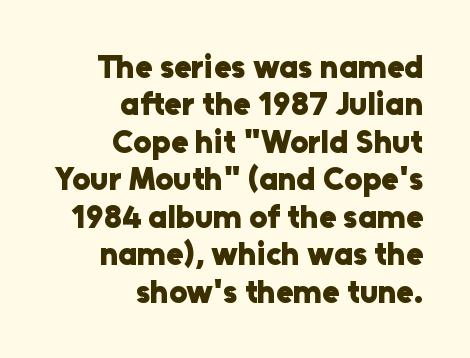
Glance below the letters and you will spot only blank space. Serifs: no, the terminals of the letterforms are clean. Which margin do the lines hug? The right one — the left edge is uneven. You could call the tracking neutral — neither tight nor loose. You could not count columns in this text — the font is proportionally spaced. Style check: upright.
